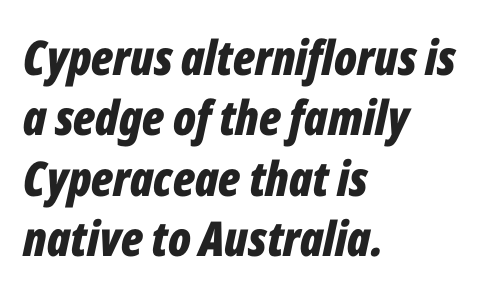
{"italic": "yes", "lean": "right", "slant_degrees": 12, "bold": "yes", "weight": "bold", "width": "condensed", "stroke_contrast": "low", "x_height": "medium", "monospaced": "no", "underline": "no", "align": "left", "line_spacing": "normal", "line_spacing_ratio": 1.26, "letter_spacing": "normal", "letter_spacing_em": 0.0, "glyph_px": 48}
